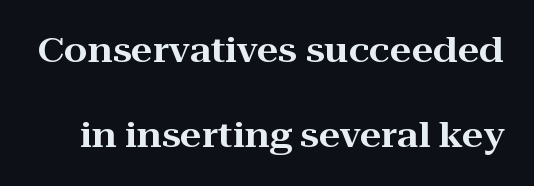
Q: Is the text italic (slanted)? A: No, it is upright.
Q: Is the typeface a serif or a sans-serif typeface? A: Serif.
Q: Is the text underlined? A: No.
Q: Is the spacing between letters normal or unusually wide? A: Normal.
Q: Is the spacing between lines tight, normal or loose? A: Loose.
Q: Width (condensed, normal, or wide)? A: Wide.
Q: Stroke contrast? A: High.
Q: x-height? A: Medium.
Q: Monospaced? A: No.
